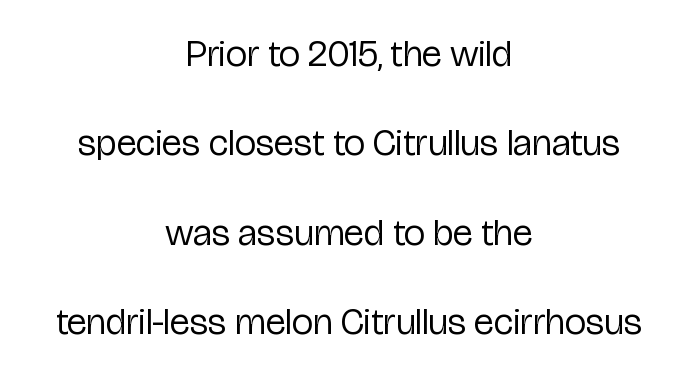
No extra tracking has been applied to these lines. Nope, not italic — everything's standing straight. How would I describe the line gaps? Wide and relaxed. The face looks like a standard text weight, possibly lighter. This rendering employs a face without finishing strokes, i.e., a sans-serif.
